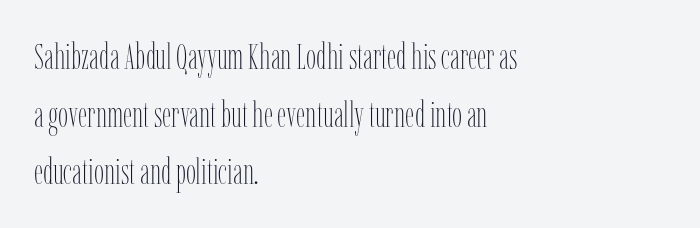
The image shows 36 px thin, condensed type, upright; set left-aligned, normal line spacing (1.6x), normal letter spacing, not underlined; low stroke contrast and a medium x-height.
